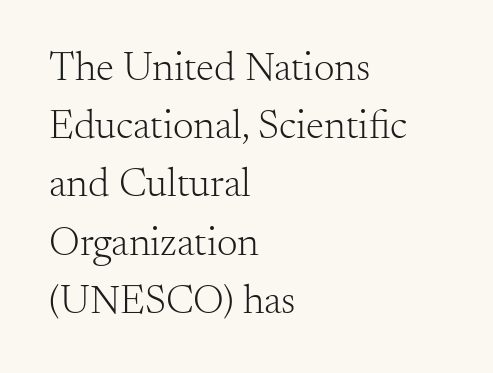
Q: Is the text bold? A: No.
Q: Is the text italic (slanted)? A: No, it is upright.
Q: Is the typeface a serif or a sans-serif typeface? A: Serif.
Q: Is the text underlined? A: No.
Q: How is the paragraph aligned? A: Left-aligned.
Q: Is the spacing between letters normal or unusually wide? A: Normal.
Q: Is the spacing between lines tight, normal or loose? A: Normal.
Q: Width (condensed, normal, or wide)? A: Normal.
Q: Stroke contrast? A: Medium.
Q: x-height? A: Small.
Q: Monospaced? A: No.
